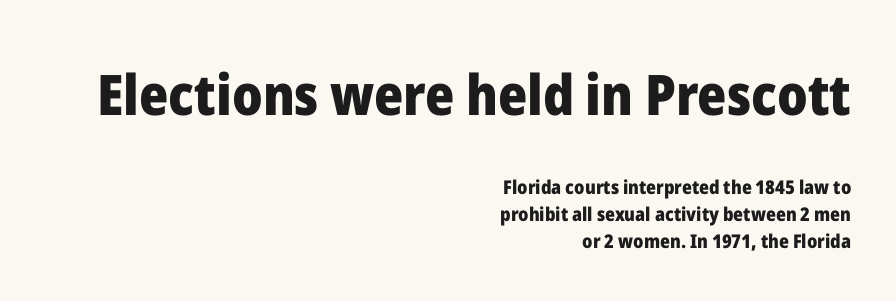
Q: Is the text bold? A: Yes.
Q: Is the text italic (slanted)? A: No, it is upright.
Q: Is the typeface a serif or a sans-serif typeface? A: Sans-serif.
Q: Is the text underlined? A: No.
Q: How is the paragraph aligned? A: Right-aligned.
Q: Is the spacing between letters normal or unusually wide? A: Normal.
Q: Is the spacing between lines tight, normal or loose? A: Normal.
Q: Which block of text is set in a larger size, the first (top) or the second (bottom)? A: The first (top) one.
Q: Width (condensed, normal, or wide)? A: Normal.
Q: Stroke contrast? A: Low.
Q: x-height? A: Medium.
Q: Monospaced? A: No.
